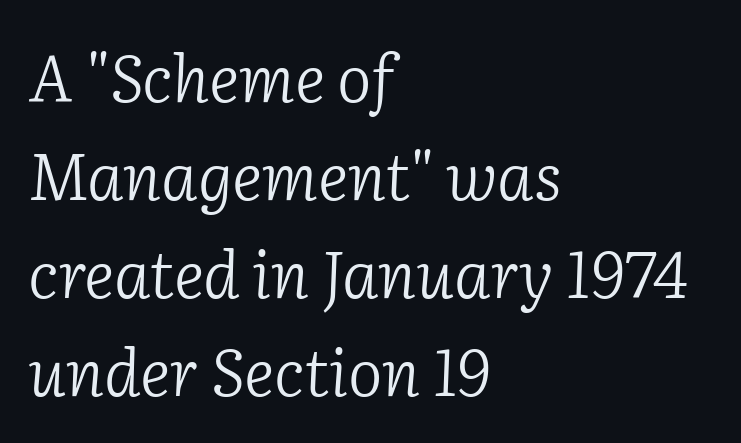
{"serif": "yes", "italic": "yes", "lean": "right", "slant_degrees": 2, "bold": "no", "weight": "light", "width": "normal", "stroke_contrast": "low", "x_height": "medium", "monospaced": "no", "underline": "no", "align": "left", "line_spacing": "normal", "line_spacing_ratio": 1.51, "letter_spacing": "normal", "letter_spacing_em": 0.0, "glyph_px": 65}
